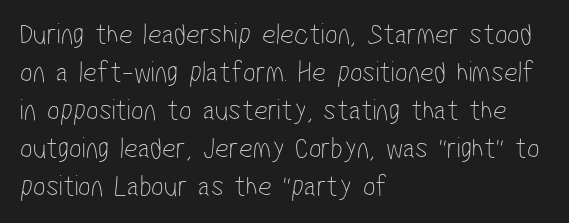
{"serif": "no", "bold": "no", "weight": "thin", "width": "condensed", "stroke_contrast": "low", "x_height": "medium", "monospaced": "no", "underline": "no", "align": "left", "line_spacing": "normal", "line_spacing_ratio": 1.27, "letter_spacing": "normal", "letter_spacing_em": 0.0, "glyph_px": 30}
